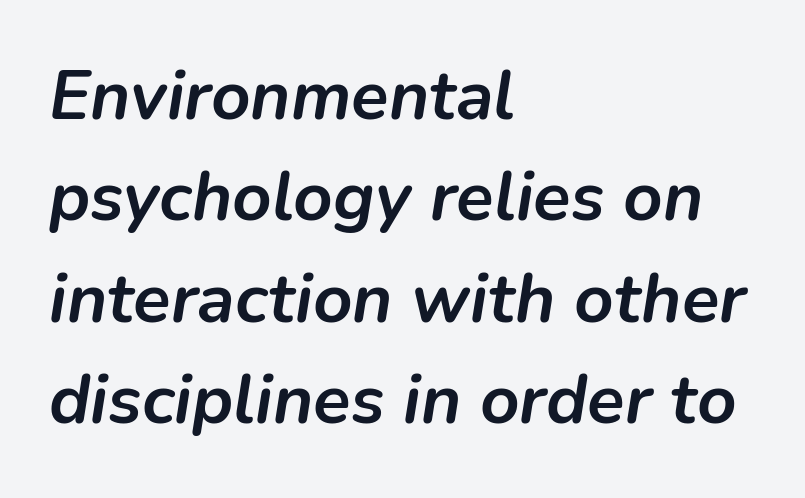
The image shows 69 px semibold type, italic (leaning right); set left-aligned, normal line spacing (1.47x), normal letter spacing, not underlined; low stroke contrast and a medium x-height.
